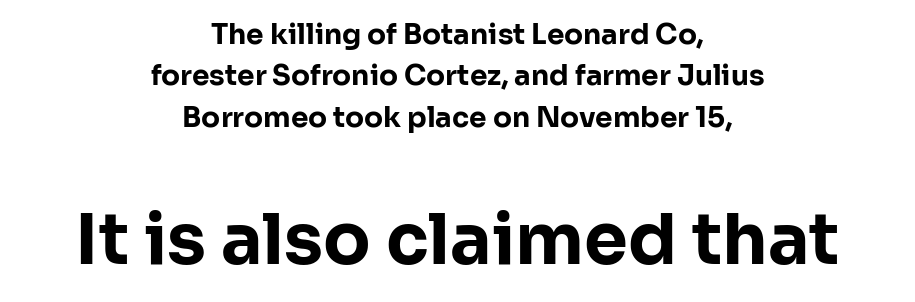
{"serif": "no", "italic": "no", "bold": "yes", "weight": "bold", "width": "normal", "stroke_contrast": "low", "x_height": "medium", "monospaced": "no", "underline": "no", "align": "center", "line_spacing": "normal", "line_spacing_ratio": 1.48, "letter_spacing": "normal", "letter_spacing_em": 0.0, "larger_block": "second", "size_ratio": 2.5, "glyph_px": 70}
